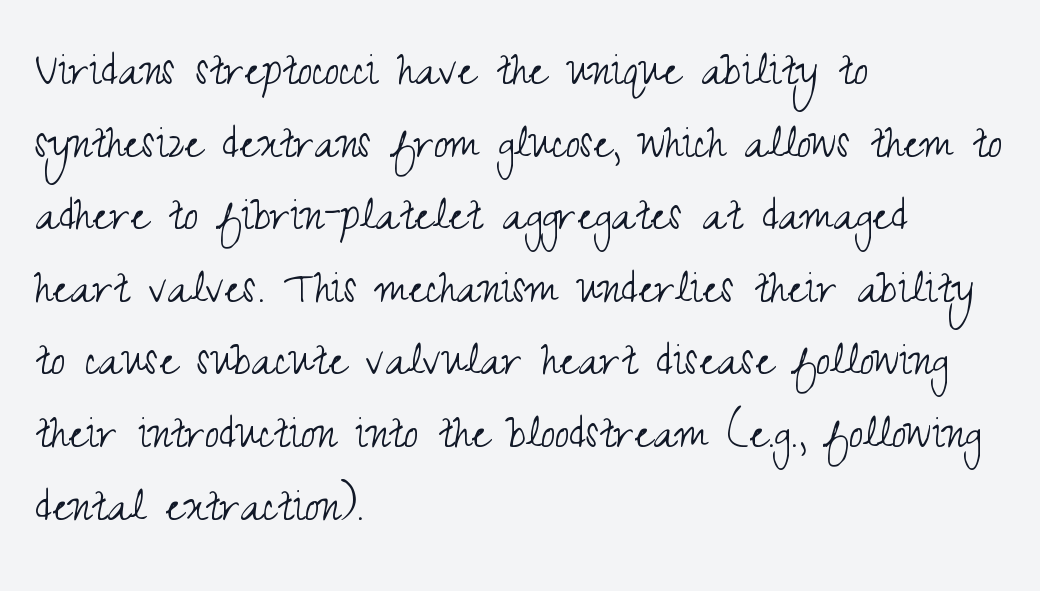
The passage is arranged the way most books set body copy — flush left. Spacing between characters is what you'd get straight out of the box. Is this a heavy cut? Hardly; it is regular or lighter. Whoever set this chose a conventional vertical rhythm. Unlike a traditional serif, this face leaves its strokes unadorned.
